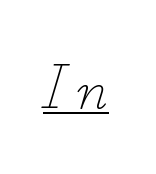
{"serif": "yes", "bold": "no", "weight": "light", "width": "normal", "stroke_contrast": "low", "x_height": "small", "monospaced": "no", "underline": "yes", "letter_spacing": "wide", "letter_spacing_em": 0.36, "glyph_px": 45}
